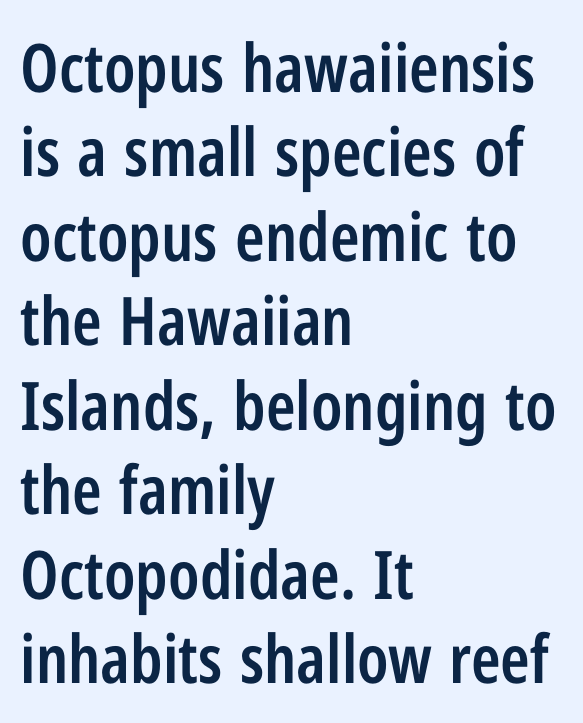
Every stem runs plumb, perpendicular to the baseline. Nope, no serifs anywhere on these letters. Heft: intermediate — a semibold. A typesetter would call this proportional, since set widths differ per character. The gaps between neighbouring characters are ordinary and unremarkable.
